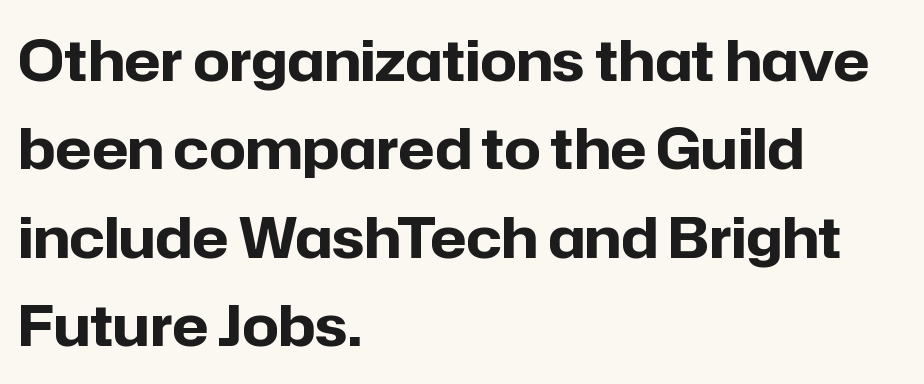
{"serif": "no", "italic": "no", "bold": "yes", "weight": "bold", "width": "normal", "stroke_contrast": "low", "x_height": "medium", "monospaced": "no", "underline": "no", "align": "left", "line_spacing": "normal", "line_spacing_ratio": 1.55, "letter_spacing": "normal", "letter_spacing_em": 0.0, "glyph_px": 57}
